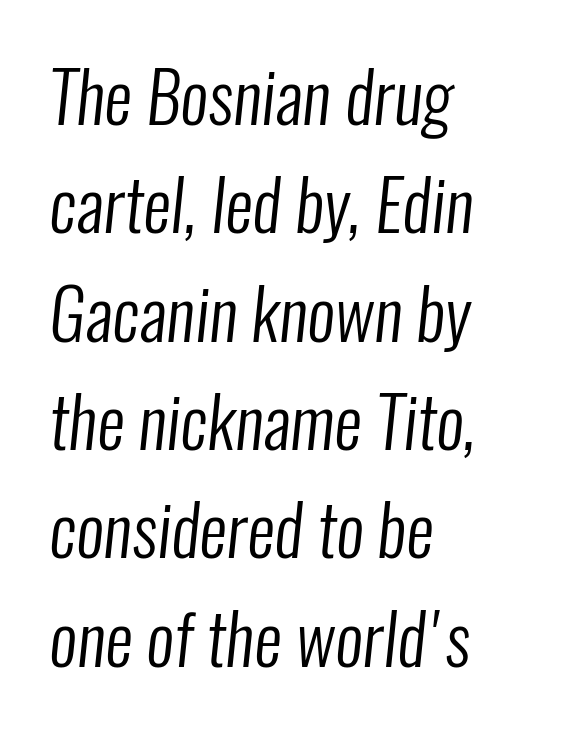
{"serif": "no", "bold": "no", "weight": "regular", "width": "condensed", "stroke_contrast": "low", "x_height": "medium", "monospaced": "no", "underline": "no", "align": "left", "line_spacing": "normal", "line_spacing_ratio": 1.57, "letter_spacing": "normal", "letter_spacing_em": 0.0, "glyph_px": 69}
